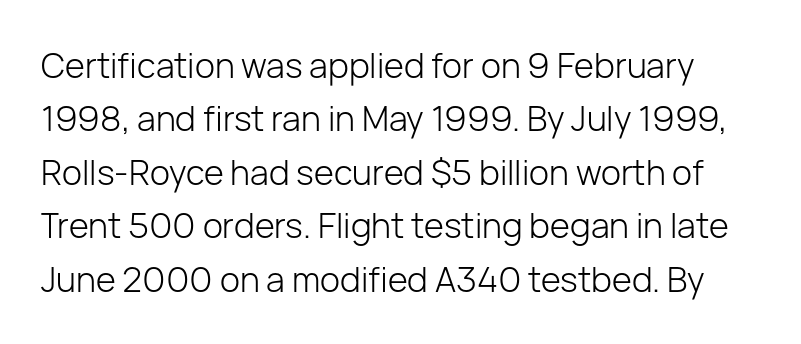
Q: Is the text bold? A: No.
Q: Is the text italic (slanted)? A: No, it is upright.
Q: Is the typeface a serif or a sans-serif typeface? A: Sans-serif.
Q: Is the text underlined? A: No.
Q: Is the spacing between letters normal or unusually wide? A: Normal.
Q: Is the spacing between lines tight, normal or loose? A: Normal.
Q: Width (condensed, normal, or wide)? A: Normal.
Q: Stroke contrast? A: Low.
Q: x-height? A: Medium.
Q: Monospaced? A: No.
